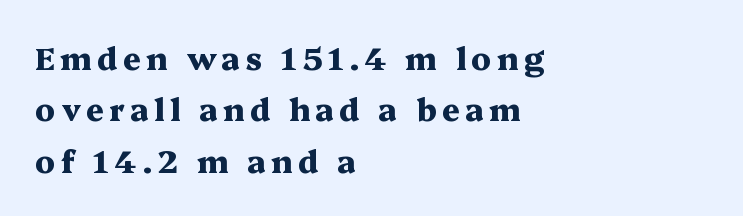
The image shows 31 px heavy, wide serif type, upright; set left-aligned, normal line spacing (1.66x), not underlined; medium stroke contrast and a medium x-height.
